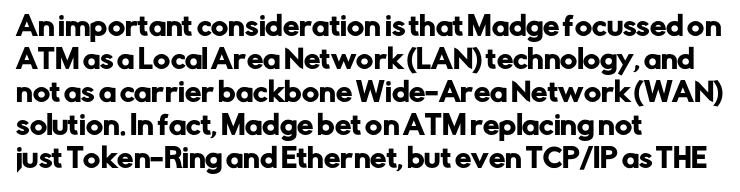
{"italic": "no", "underline": "no", "align": "left", "line_spacing": "normal", "line_spacing_ratio": 1.27, "letter_spacing": "normal", "letter_spacing_em": 0.0, "glyph_px": 26}
